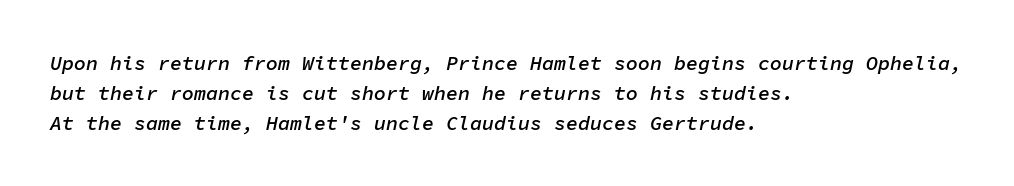
The image shows 20 px text type, italic (leaning right); set left-aligned, normal line spacing (1.49x), normal letter spacing, not underlined.
